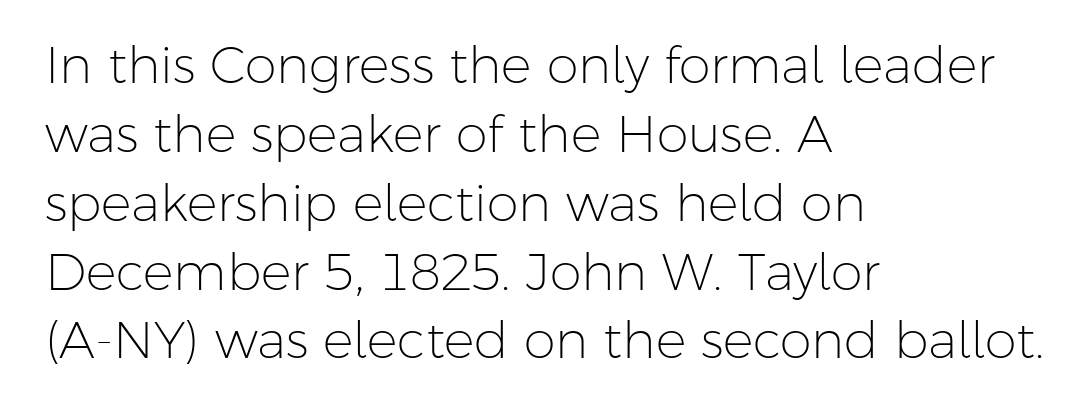
{"serif": "no", "italic": "no", "bold": "no", "weight": "light", "width": "normal", "stroke_contrast": "low", "x_height": "medium", "monospaced": "no", "underline": "no", "align": "left", "line_spacing": "normal", "line_spacing_ratio": 1.35, "letter_spacing": "normal", "letter_spacing_em": 0.0, "glyph_px": 51}
